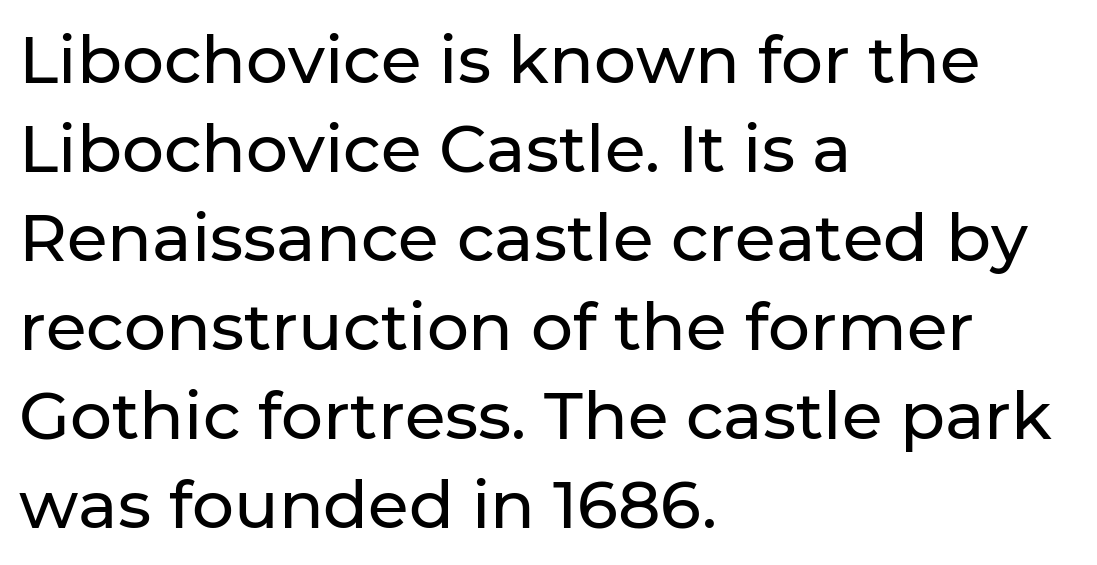
Q: Is the text italic (slanted)? A: No, it is upright.
Q: Is the typeface a serif or a sans-serif typeface? A: Sans-serif.
Q: Is the text underlined? A: No.
Q: How is the paragraph aligned? A: Left-aligned.
Q: Is the spacing between letters normal or unusually wide? A: Normal.
Q: Is the spacing between lines tight, normal or loose? A: Normal.
Q: Width (condensed, normal, or wide)? A: Normal.
Q: Stroke contrast? A: Low.
Q: x-height? A: Medium.
Q: Monospaced? A: No.
